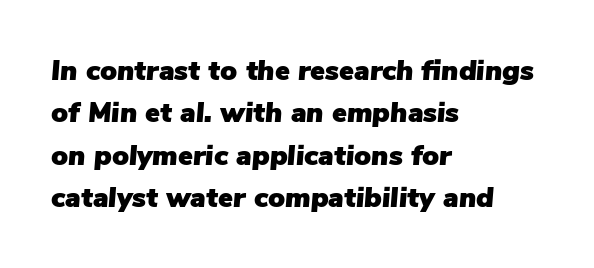
{"italic": "yes", "lean": "right", "slant_degrees": 5, "width": "normal", "stroke_contrast": "low", "x_height": "medium", "monospaced": "no", "underline": "no", "align": "left", "line_spacing": "normal", "line_spacing_ratio": 1.51, "letter_spacing": "normal", "letter_spacing_em": 0.0, "glyph_px": 28}
